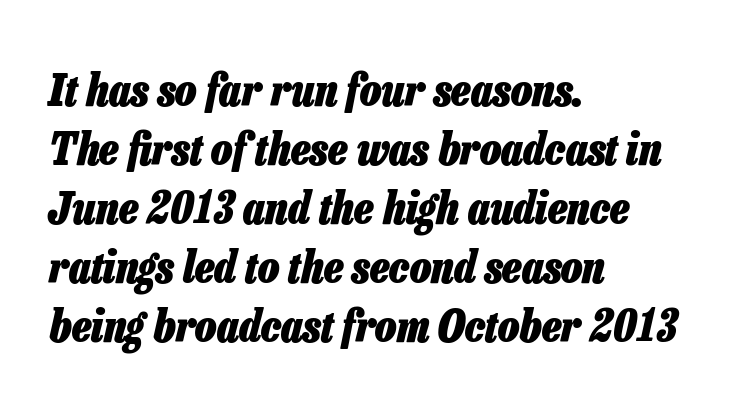
The image shows 45 px heavy, condensed type, italic (leaning right); set left-aligned, normal line spacing (1.31x), normal letter spacing, not underlined; low stroke contrast and a medium x-height.
